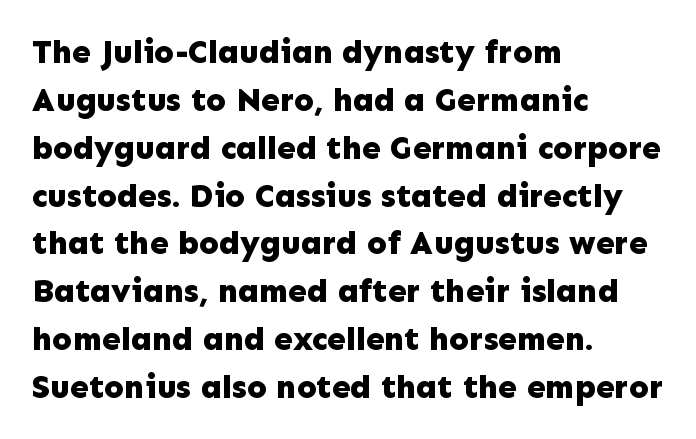
Q: Is the text bold? A: Yes.
Q: Is the text italic (slanted)? A: No, it is upright.
Q: Is the typeface a serif or a sans-serif typeface? A: Sans-serif.
Q: Is the text underlined? A: No.
Q: How is the paragraph aligned? A: Left-aligned.
Q: Is the spacing between letters normal or unusually wide? A: Normal.
Q: Is the spacing between lines tight, normal or loose? A: Normal.
Q: Width (condensed, normal, or wide)? A: Normal.
Q: Stroke contrast? A: Low.
Q: x-height? A: Medium.
Q: Monospaced? A: No.
